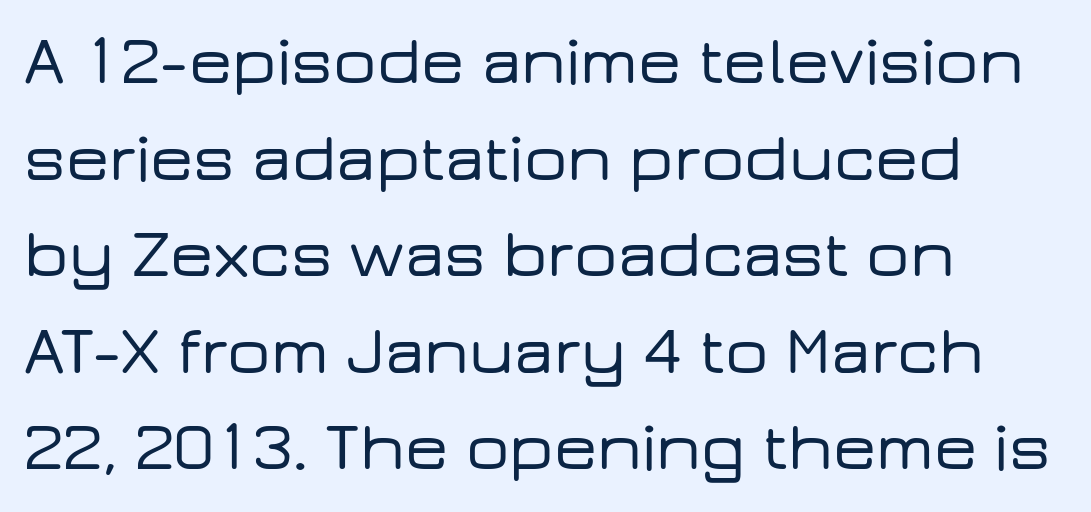
Caption: multi-line text, flush left, ragged right. Varying glyph widths throughout — classic text-font behaviour. Vertical strokes here are truly vertical. These lines are composed in type without serifs.
